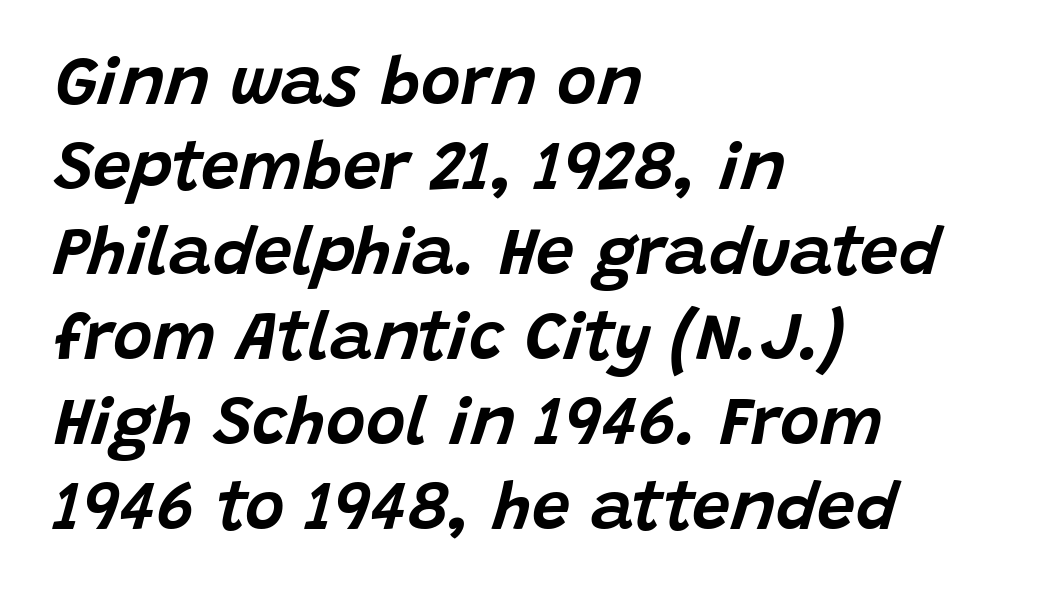
{"italic": "yes", "lean": "right", "slant_degrees": 15, "width": "normal", "stroke_contrast": "low", "x_height": "large", "monospaced": "no", "underline": "no", "align": "left", "line_spacing": "normal", "line_spacing_ratio": 1.25, "letter_spacing": "normal", "letter_spacing_em": 0.0, "glyph_px": 68}
